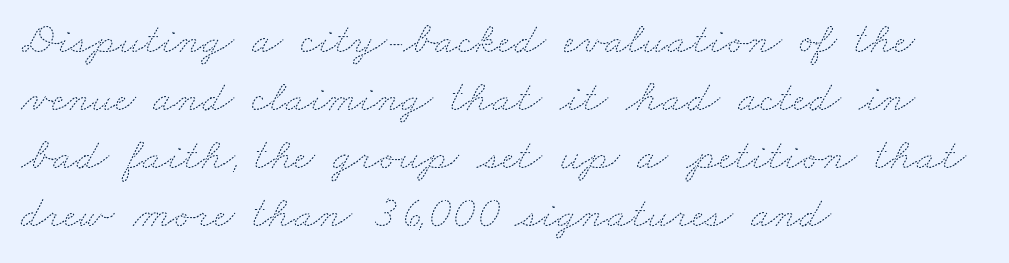
{"bold": "no", "weight": "thin", "width": "wide", "stroke_contrast": "medium", "x_height": "small", "monospaced": "no", "underline": "no", "align": "left", "line_spacing": "normal", "line_spacing_ratio": 1.29, "letter_spacing": "normal", "letter_spacing_em": 0.0, "glyph_px": 45}
